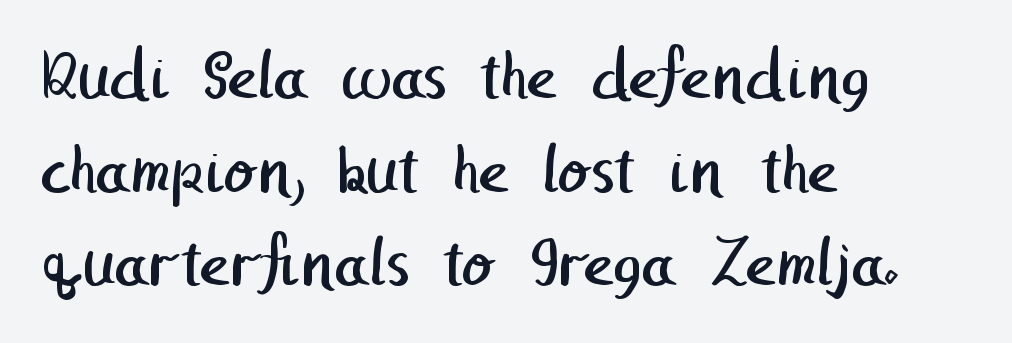
{"serif": "no", "bold": "no", "weight": "regular", "width": "normal", "stroke_contrast": "low", "x_height": "medium", "underline": "no", "align": "left", "line_spacing": "normal", "line_spacing_ratio": 1.3, "letter_spacing": "normal", "letter_spacing_em": 0.0, "glyph_px": 72}
